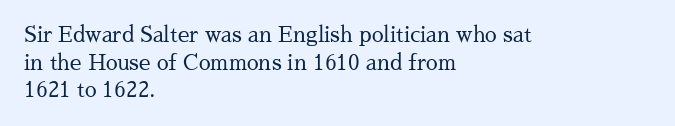
{"italic": "no", "bold": "no", "underline": "no", "align": "left", "line_spacing": "normal", "line_spacing_ratio": 1.32, "letter_spacing": "normal", "letter_spacing_em": 0.0, "glyph_px": 21}
